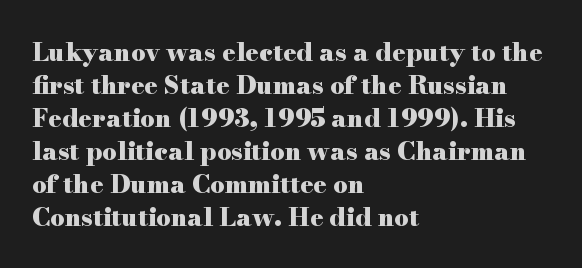
A full-strength bold gives these letters their thick strokes. The gaps between neighbouring characters are ordinary and unremarkable. The lines sit at an ordinary, default distance from one another. Descender tails drop into unmarked territory.
